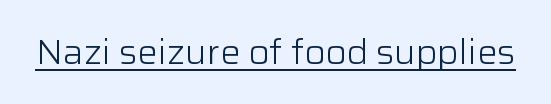
The weight would be labelled regular, book, light, or lighter still. Check the space under the baseline: a stroke is drawn there. Tracking here is standard; glyphs follow each other at the usual distance. The face used here is proportionally spaced, like ordinary book or web type. This rendering employs a face without finishing strokes, i.e., a sans-serif.
